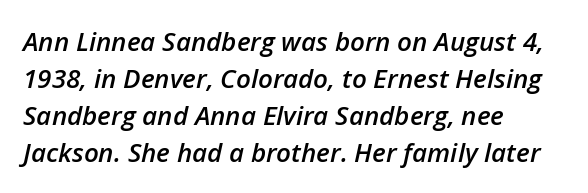
{"italic": "yes", "lean": "right", "slant_degrees": 12, "bold": "semi", "underline": "no", "align": "left", "line_spacing": "normal", "line_spacing_ratio": 1.42, "letter_spacing": "normal", "letter_spacing_em": 0.0, "glyph_px": 26}
